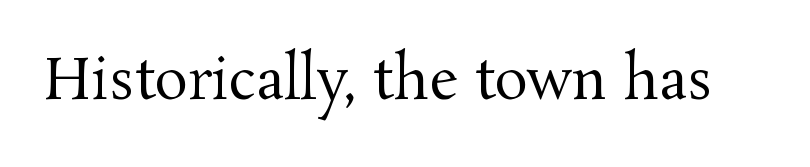
{"serif": "yes", "italic": "no", "bold": "no", "weight": "regular", "width": "normal", "stroke_contrast": "medium", "x_height": "medium", "monospaced": "no", "underline": "no", "letter_spacing": "normal", "letter_spacing_em": 0.0, "glyph_px": 56}
